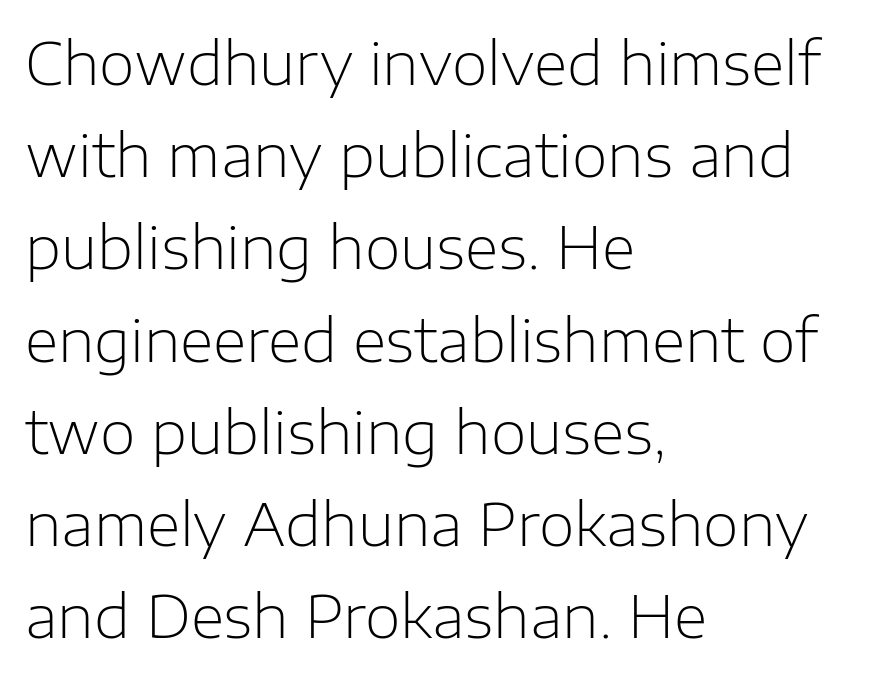
Q: Is the text bold? A: No.
Q: Is the text italic (slanted)? A: No, it is upright.
Q: Is the typeface a serif or a sans-serif typeface? A: Sans-serif.
Q: Is the text underlined? A: No.
Q: How is the paragraph aligned? A: Left-aligned.
Q: Is the spacing between letters normal or unusually wide? A: Normal.
Q: Is the spacing between lines tight, normal or loose? A: Normal.
Q: Width (condensed, normal, or wide)? A: Normal.
Q: Stroke contrast? A: Low.
Q: x-height? A: Medium.
Q: Monospaced? A: No.
